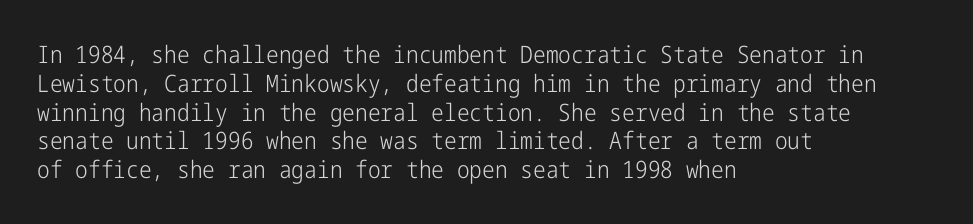
{"italic": "no", "bold": "no", "underline": "no", "align": "left", "line_spacing_ratio": 1.2, "letter_spacing": "normal", "letter_spacing_em": 0.0, "glyph_px": 24}
